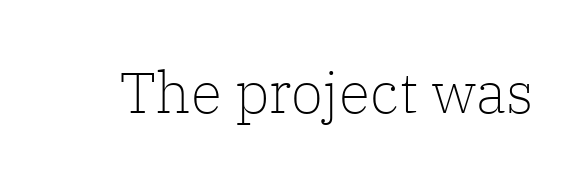
{"serif": "yes", "italic": "no", "bold": "no", "weight": "light", "width": "normal", "stroke_contrast": "low", "x_height": "medium", "monospaced": "no", "underline": "no", "letter_spacing": "normal", "letter_spacing_em": 0.0, "glyph_px": 58}
